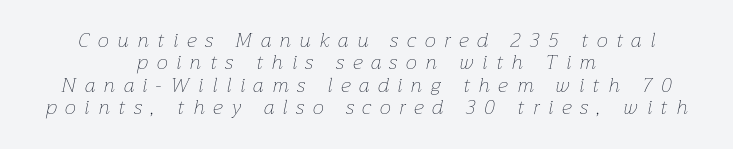
The image shows 20 px text type, italic (leaning right); set centered, tight line spacing (1.12x), unusually wide letter spacing (+0.44 em), not underlined.
